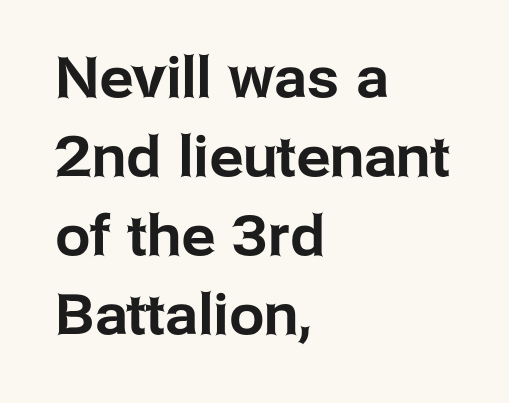
The image shows 56 px sans-serif type, upright; set left-aligned, normal line spacing (1.41x), normal letter spacing, not underlined; low stroke contrast and a medium x-height.
